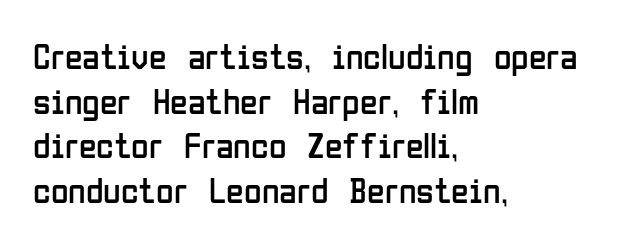
The zone under the glyphs is completely vacant. The face used here is proportionally spaced, like ordinary book or web type. The designer went with a sans here, leaving each stem footless. Ordinary non-slanted type is in use.
